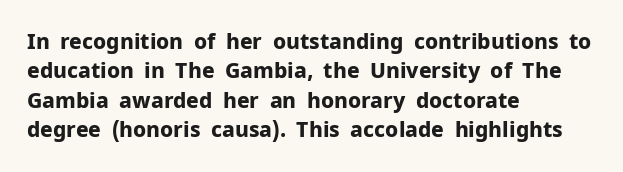
Q: Is the text bold? A: Yes.
Q: Is the text italic (slanted)? A: No, it is upright.
Q: Is the text underlined? A: No.
Q: How is the paragraph aligned? A: Left-aligned.
Q: Is the spacing between letters normal or unusually wide? A: Normal.
Q: Is the spacing between lines tight, normal or loose? A: Normal.
